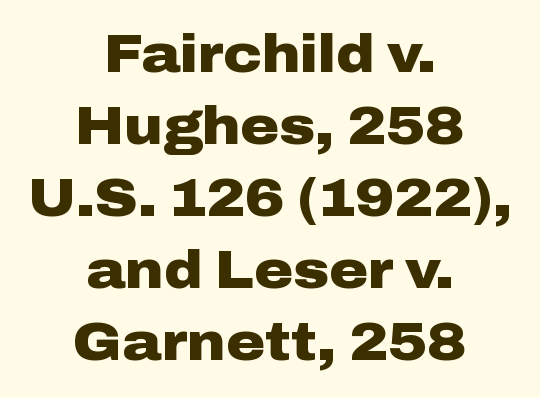
{"serif": "no", "italic": "no", "bold": "yes", "weight": "heavy", "width": "wide", "stroke_contrast": "low", "x_height": "medium", "monospaced": "no", "underline": "no", "align": "center", "line_spacing": "normal", "line_spacing_ratio": 1.36, "letter_spacing": "normal", "letter_spacing_em": 0.0, "glyph_px": 53}
